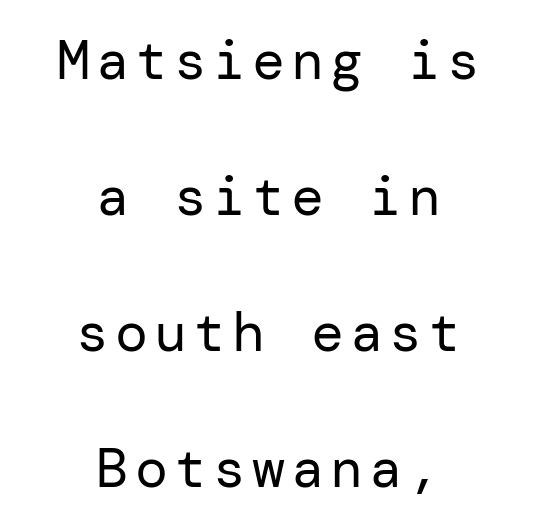
The image shows 55 px regular-weight sans-serif type, upright; set centered, loose line spacing (2.47x), not underlined; low stroke contrast and a medium x-height.
